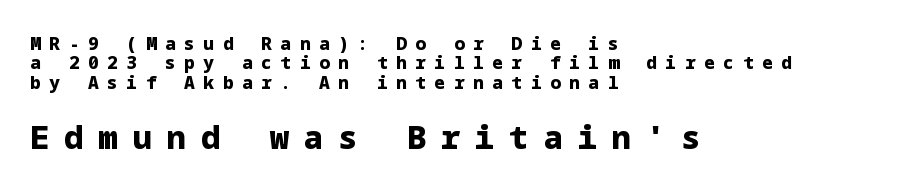
The image shows 32 px heavy sans-serif type, upright; set left-aligned, tight line spacing (1.08x), unusually wide letter spacing (+0.47 em), not underlined; the second (bottom) block is 1.78x larger; low stroke contrast and a medium x-height.
